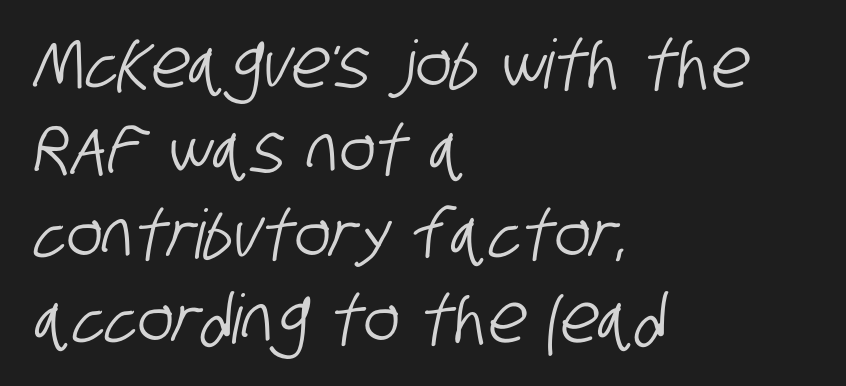
This sample keeps an unexceptional amount of space between lines. Note the varied advance widths — an 'i' is clearly narrower than an 'm'. Short and long lines alike share a common starting point at left. Examine the stroke ends and you'll find no serifs. There is no visible air inserted between adjacent glyphs. The words here are not underlined.
